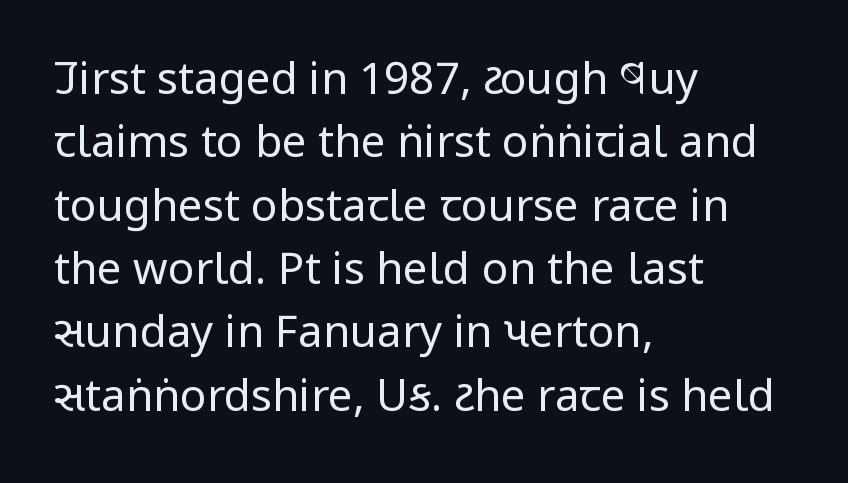
{"serif": "no", "italic": "no", "bold": "no", "weight": "regular", "width": "condensed", "stroke_contrast": "low", "x_height": "large", "monospaced": "no", "underline": "no", "align": "left", "line_spacing": "normal", "line_spacing_ratio": 1.44, "letter_spacing": "normal", "letter_spacing_em": 0.0, "glyph_px": 44}
